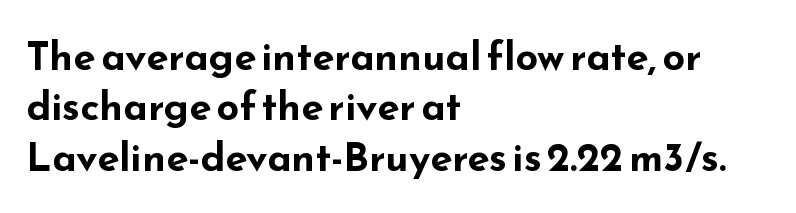
{"serif": "no", "italic": "no", "bold": "yes", "weight": "bold", "width": "wide", "stroke_contrast": "low", "x_height": "small", "monospaced": "no", "underline": "no", "align": "left", "line_spacing": "normal", "line_spacing_ratio": 1.26, "letter_spacing": "normal", "letter_spacing_em": 0.0, "glyph_px": 40}
